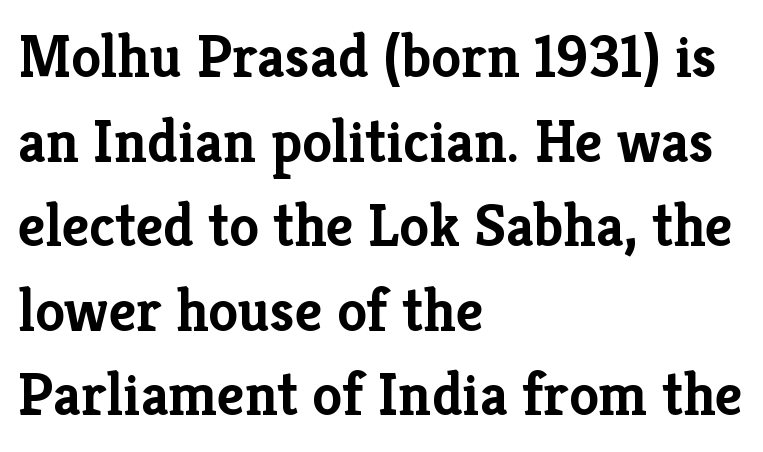
Q: Is the text bold? A: Yes.
Q: Is the text italic (slanted)? A: No, it is upright.
Q: Is the typeface a serif or a sans-serif typeface? A: Serif.
Q: Is the text underlined? A: No.
Q: How is the paragraph aligned? A: Left-aligned.
Q: Is the spacing between letters normal or unusually wide? A: Normal.
Q: Is the spacing between lines tight, normal or loose? A: Normal.
Q: Width (condensed, normal, or wide)? A: Normal.
Q: Stroke contrast? A: Low.
Q: x-height? A: Medium.
Q: Monospaced? A: No.
